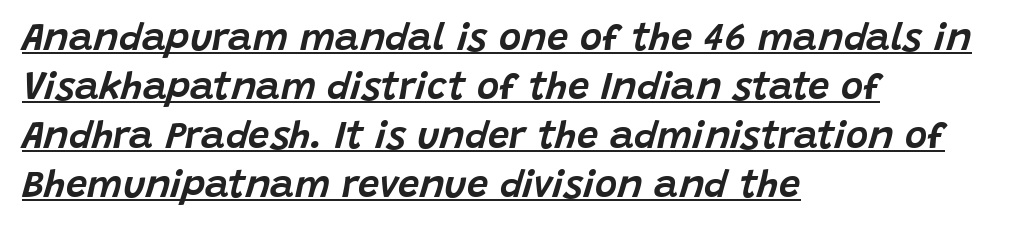
Q: Is the text italic (slanted)? A: Yes, it leans right by about 15 degrees.
Q: Is the text underlined? A: Yes.
Q: How is the paragraph aligned? A: Left-aligned.
Q: Is the spacing between letters normal or unusually wide? A: Normal.
Q: Is the spacing between lines tight, normal or loose? A: Normal.
Q: Width (condensed, normal, or wide)? A: Normal.
Q: Stroke contrast? A: Low.
Q: x-height? A: Large.
Q: Monospaced? A: No.
